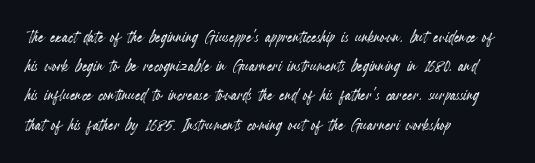
Each word holds together tightly as a unit, with standard inter-letter gaps. Left-aligned paragraph, ragged on the right. The vertical gap from one line to the next is medium. Check the space under the baseline: it is left empty.
